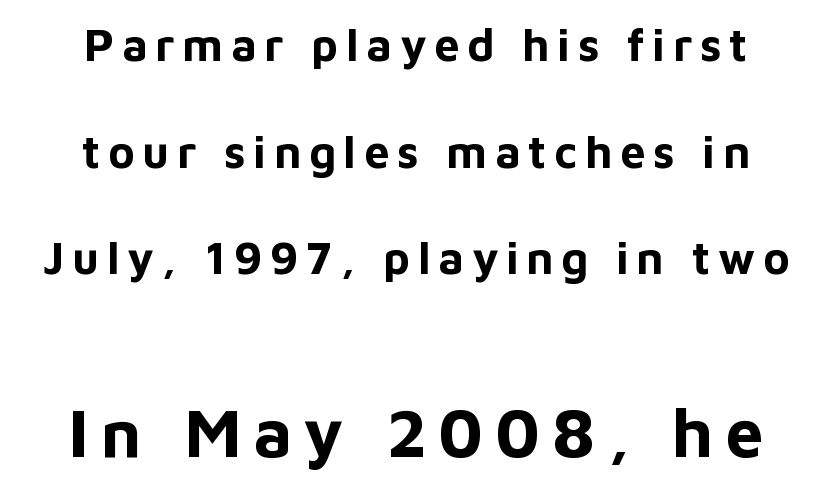
Small over large — that's the arrangement of the two blocks here. Lines of text with bare space underneath. What's the leading like? Stretched, with rows far apart. What weight is shown? A full bold with thick strokes.
